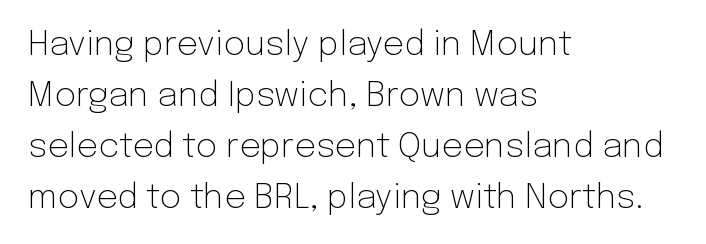
Q: Is the text bold? A: No.
Q: Is the text italic (slanted)? A: No, it is upright.
Q: Is the typeface a serif or a sans-serif typeface? A: Sans-serif.
Q: Is the text underlined? A: No.
Q: How is the paragraph aligned? A: Left-aligned.
Q: Is the spacing between letters normal or unusually wide? A: Normal.
Q: Is the spacing between lines tight, normal or loose? A: Normal.
Q: Width (condensed, normal, or wide)? A: Normal.
Q: Stroke contrast? A: Low.
Q: x-height? A: Medium.
Q: Monospaced? A: No.
